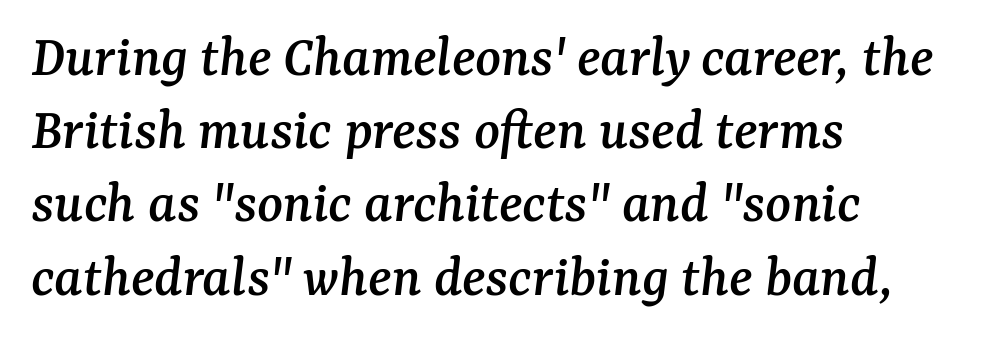
{"serif": "yes", "italic": "yes", "lean": "right", "slant_degrees": 7, "width": "normal", "stroke_contrast": "medium", "x_height": "medium", "monospaced": "no", "underline": "no", "align": "left", "line_spacing_ratio": 1.22, "letter_spacing": "normal", "letter_spacing_em": 0.0, "glyph_px": 60}
